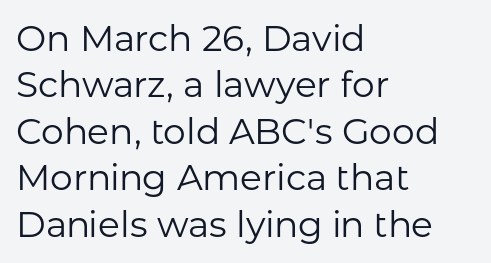
The letters advance in unequal steps, a hallmark of proportional type. A roman cut, with each character standing at attention. Nope, no serifs anywhere on these letters. Tracking here is standard; glyphs follow each other at the usual distance. The rendering uses a moderate line-height, typical for paragraphs. Stroke thickness stays within the range of a standard reading face or lighter.
